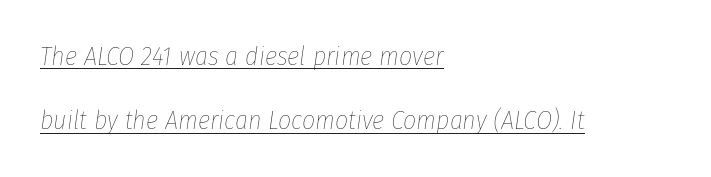
The rendering uses a large line-height, opening up the rows. The passage is arranged the way most books set body copy — flush left. This rendering features underlined lettering. The type is set solid horizontally, with unmodified tracking. The typesetting does not lean heavy: it is not bold. The specimen reads as italic at a glance.
